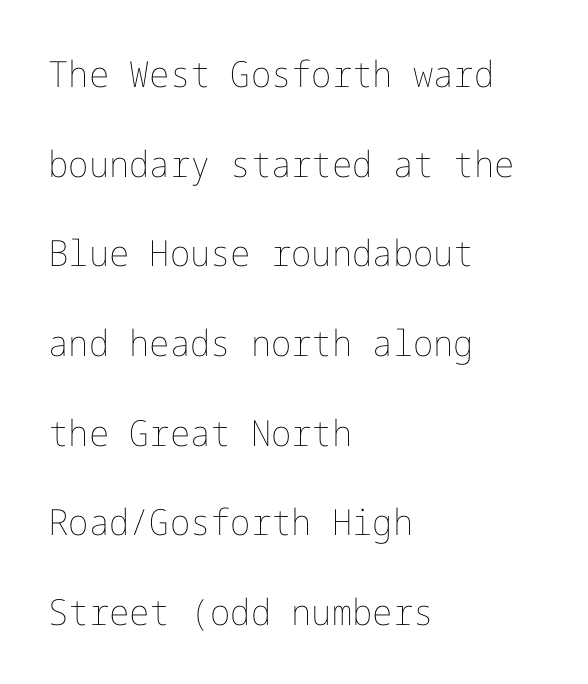
Q: Is the text bold? A: No.
Q: Is the text italic (slanted)? A: No, it is upright.
Q: Is the text underlined? A: No.
Q: How is the paragraph aligned? A: Left-aligned.
Q: Is the spacing between letters normal or unusually wide? A: Normal.
Q: Is the spacing between lines tight, normal or loose? A: Loose.
Q: Width (condensed, normal, or wide)? A: Normal.
Q: Stroke contrast? A: Low.
Q: x-height? A: Medium.
